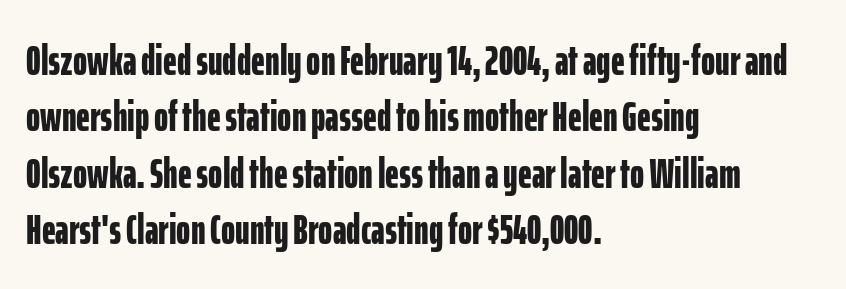
{"serif": "no", "italic": "no", "bold": "yes", "weight": "bold", "width": "condensed", "stroke_contrast": "low", "x_height": "medium", "monospaced": "no", "underline": "no", "align": "left", "line_spacing": "normal", "line_spacing_ratio": 1.31, "letter_spacing": "normal", "letter_spacing_em": 0.0, "glyph_px": 43}
